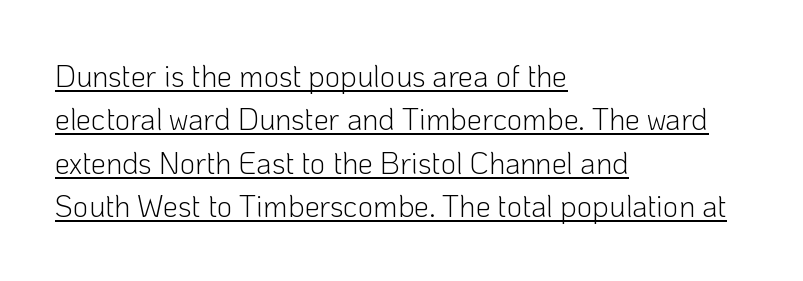
{"serif": "no", "italic": "no", "bold": "no", "weight": "light", "width": "normal", "stroke_contrast": "low", "x_height": "medium", "monospaced": "no", "underline": "yes", "align": "left", "line_spacing": "normal", "line_spacing_ratio": 1.45, "letter_spacing": "normal", "letter_spacing_em": 0.0, "glyph_px": 30}
